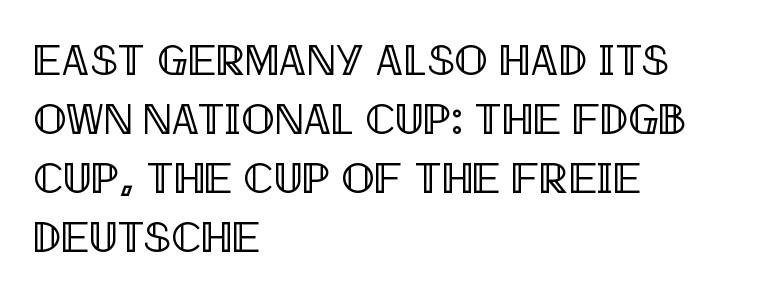
Nobody drew a line under any word here. Successive baselines arrive at the customary interval. Nobody touched the tracking dial on this one. Character widths vary here, with narrow letters taking less room than wide ones.
